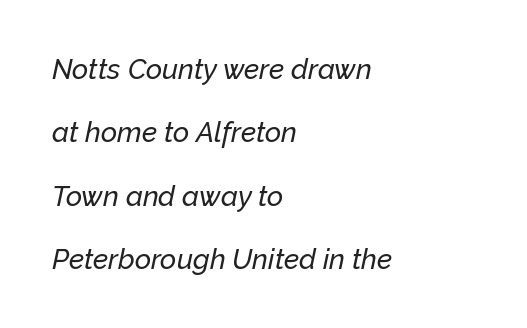
Left-aligned paragraph, ragged on the right. The face used here is proportionally spaced, like ordinary book or web type. Compared with ordinary roman type, these characters are visibly tilted. The designer dialed line spacing up above the default.
